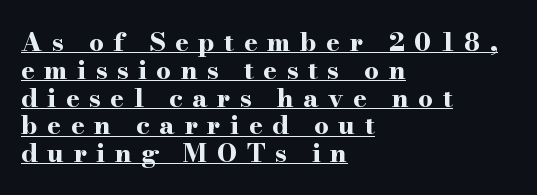
Q: Is the text bold? A: Yes.
Q: Is the text italic (slanted)? A: No, it is upright.
Q: Is the text underlined? A: Yes.
Q: How is the paragraph aligned? A: Left-aligned.
Q: Is the spacing between letters normal or unusually wide? A: Unusually wide.
Q: Is the spacing between lines tight, normal or loose? A: Tight.
